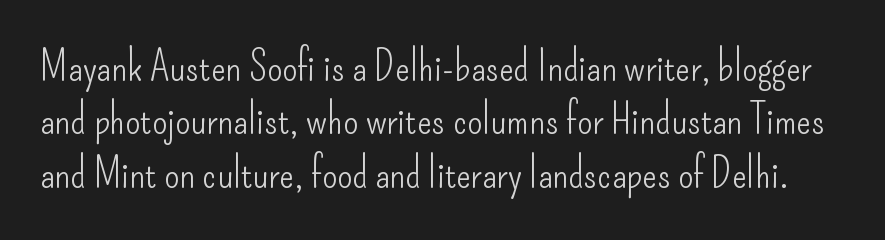
No heavy texture on the line: the type isn't bold. The letters advance in unequal steps, a hallmark of proportional type. The baseline area is clear. When letters stand straight like this, we call the style roman or upright. Examine the stroke ends and you'll find no serifs. Characters follow at the spacing the type designer built in.
